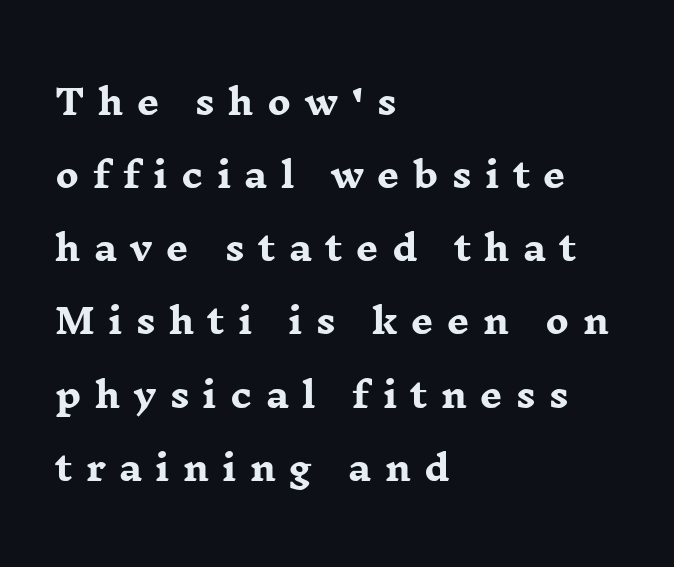
Look at the bottom of the vertical strokes: they flare into serifs here. No word sits above an underline. I'd describe the lettering as bold — thick and assertive. The text block is weighted toward the left margin, trailing off unevenly rightward. Spacing verdict: proportional, widths tailored to each character.
